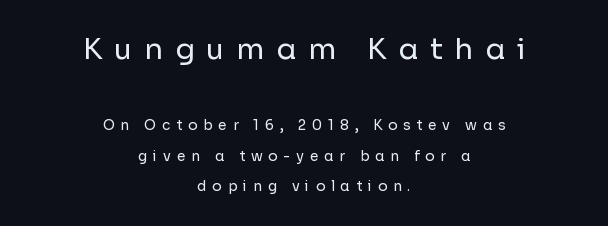
Large over small — that's the arrangement of the two blocks here. The glyphs are unaccompanied by any horizontal stroke below them. Notice the wide empty band between every row — that's loose leading. The weight tops out at a normal text grade.
